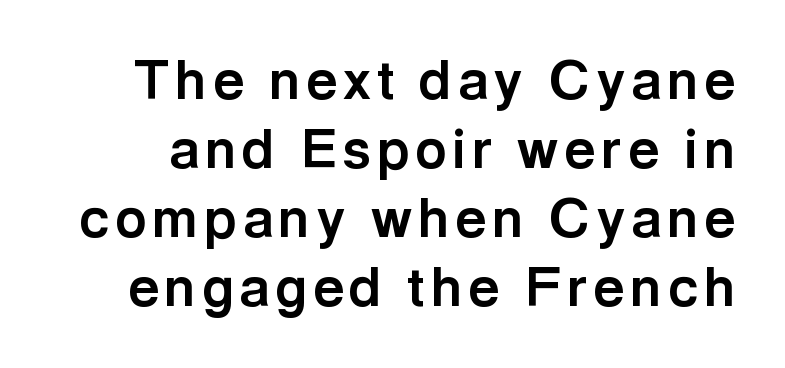
The image shows 54 px bold sans-serif type, upright; set normal line spacing (1.28x), not underlined; a medium x-height.
